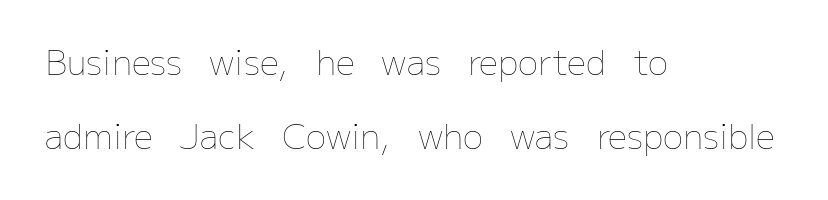
{"italic": "no", "bold": "no", "weight": "thin", "width": "normal", "stroke_contrast": "low", "x_height": "medium", "monospaced": "no", "underline": "no", "align": "left", "line_spacing": "loose", "line_spacing_ratio": 2.18, "letter_spacing": "normal", "letter_spacing_em": 0.0, "glyph_px": 34}
